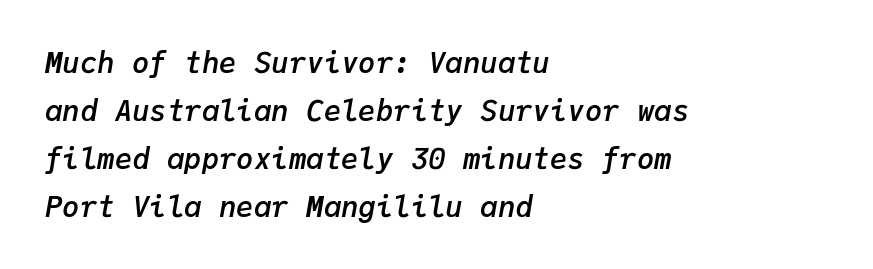
The image shows 29 px semibold type, italic (leaning right), monospaced; set left-aligned, normal line spacing (1.65x), normal letter spacing, not underlined; low stroke contrast and a medium x-height.
